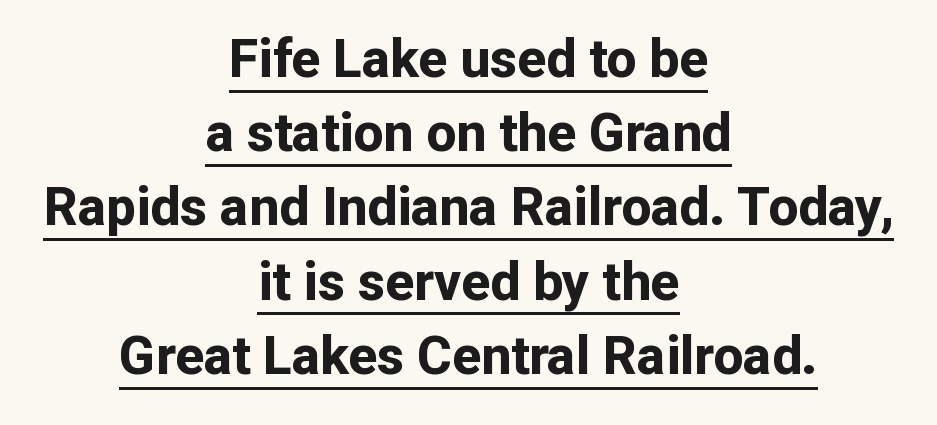
These lines are rendered in a variable-pitch font. Thick stems and heavy bowls — unmistakably bold. There is no visible air inserted between adjacent glyphs. Baseline-to-baseline distance is the conventional proportion of letter height. The face used here appears with an underline applied.
